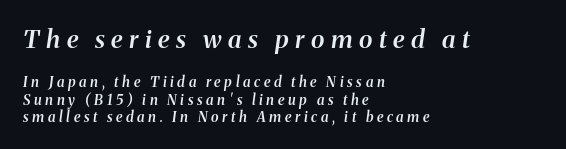
{"italic": "yes", "lean": "right", "slant_degrees": 8, "bold": "semi", "underline": "no", "align": "left", "line_spacing_ratio": 1.22, "letter_spacing": "wide", "letter_spacing_em": 0.26, "larger_block": "first", "size_ratio": 1.79, "glyph_px": 25}
